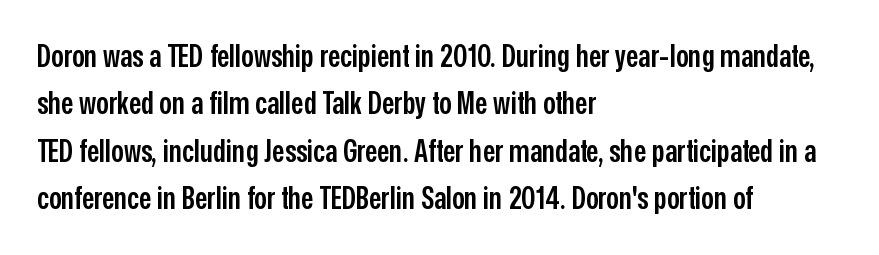
Posture: vertical. These lines stack with their left ends in a neat column. Caption: standard tracking, unaltered. Strokes here are thickened, but only to semibold level. The specimen omits any rule beneath the text block's lines. Nothing sits at the stroke ends, so this counts as sans-serif.
